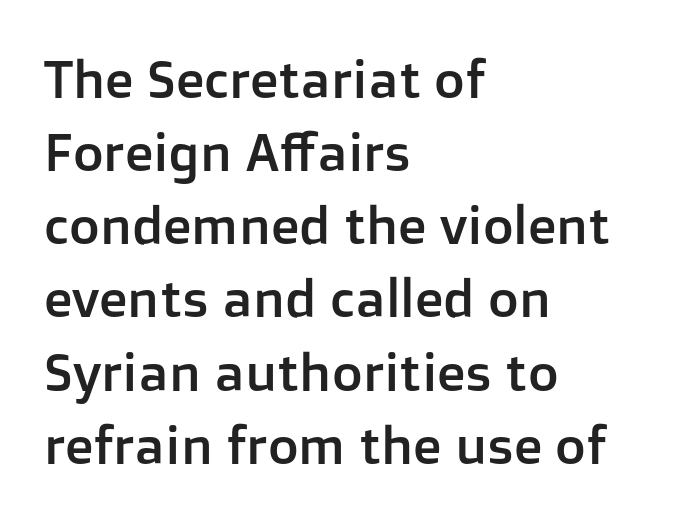
{"serif": "no", "italic": "no", "width": "normal", "stroke_contrast": "low", "x_height": "medium", "monospaced": "no", "underline": "no", "align": "left", "line_spacing": "normal", "line_spacing_ratio": 1.38, "letter_spacing": "normal", "letter_spacing_em": 0.0, "glyph_px": 53}
